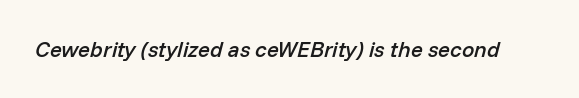
{"italic": "yes", "lean": "right", "slant_degrees": 14, "bold": "semi", "underline": "no", "letter_spacing": "normal", "letter_spacing_em": 0.0, "glyph_px": 22}
